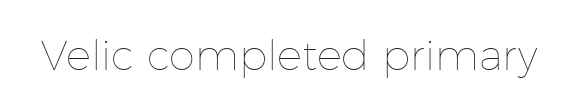
Q: Is the text bold? A: No.
Q: Is the text italic (slanted)? A: No, it is upright.
Q: Is the text underlined? A: No.
Q: Is the spacing between letters normal or unusually wide? A: Normal.
Q: Width (condensed, normal, or wide)? A: Normal.
Q: Stroke contrast? A: Low.
Q: x-height? A: Medium.
Q: Monospaced? A: No.
